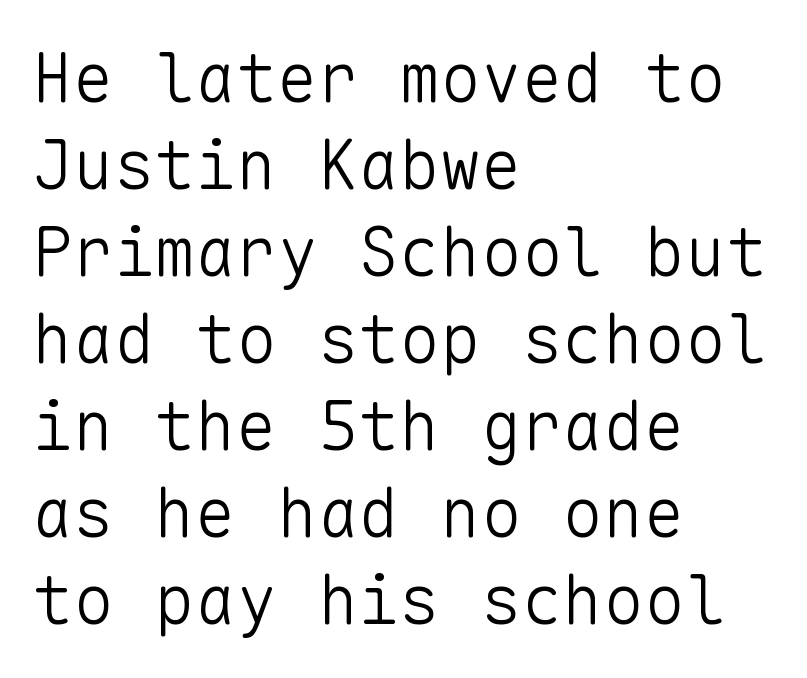
The words here are not underlined. Each line starts at the same left margin while the right side varies. Looks like terminal output: every glyph gets an equal slot. This sample uses an upright cut, with every glyph sitting square on the baseline. The block of text has a typical density, with ordinary space between rows.
